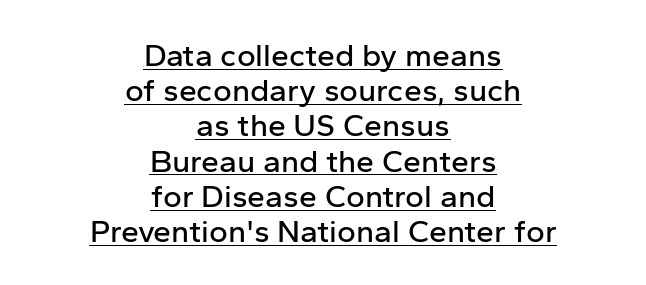
The image shows 32 px sans-serif type, upright; set centered, tight line spacing (1.1x), normal letter spacing, underlined; low stroke contrast and a medium x-height.
